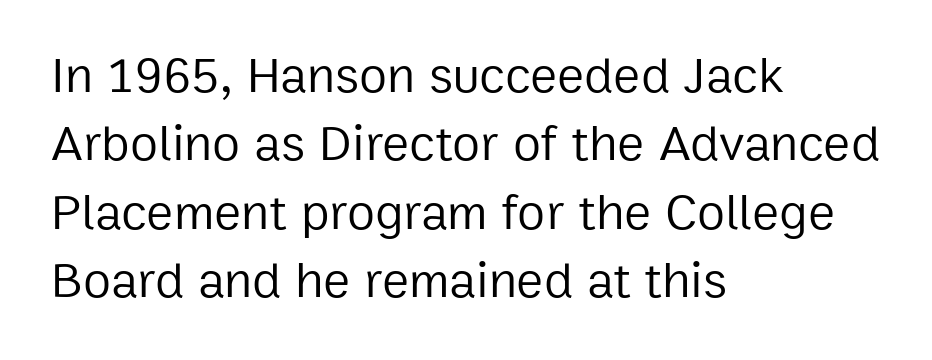
The image shows 51 px regular-weight sans-serif type, upright; set left-aligned, normal line spacing (1.34x), normal letter spacing, not underlined; low stroke contrast and a medium x-height.
